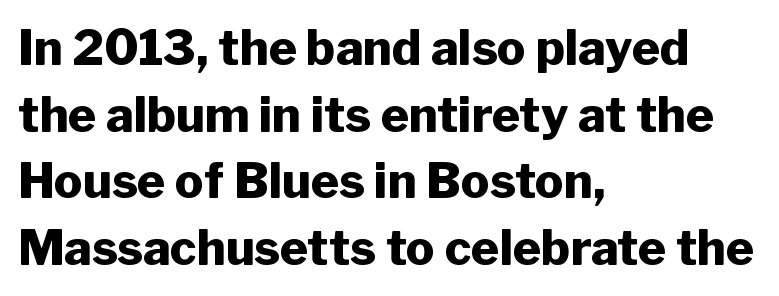
{"serif": "no", "italic": "no", "bold": "yes", "weight": "heavy", "width": "normal", "stroke_contrast": "low", "x_height": "medium", "monospaced": "no", "underline": "no", "align": "left", "line_spacing": "normal", "line_spacing_ratio": 1.39, "letter_spacing": "normal", "letter_spacing_em": 0.0, "glyph_px": 48}
